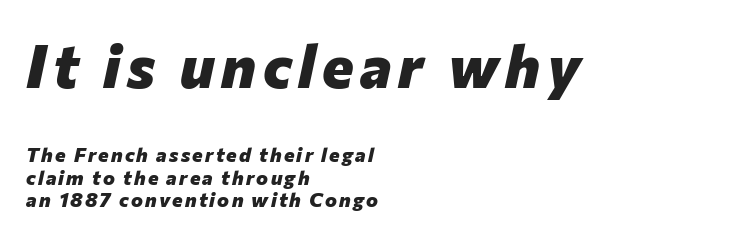
Q: Is the text bold? A: Yes.
Q: Is the text italic (slanted)? A: Yes, it leans right by about 12 degrees.
Q: Is the text underlined? A: No.
Q: How is the paragraph aligned? A: Left-aligned.
Q: Is the spacing between lines tight, normal or loose? A: Tight.
Q: Which block of text is set in a larger size, the first (top) or the second (bottom)? A: The first (top) one.
Q: Width (condensed, normal, or wide)? A: Normal.
Q: Stroke contrast? A: Low.
Q: x-height? A: Medium.
Q: Monospaced? A: No.
